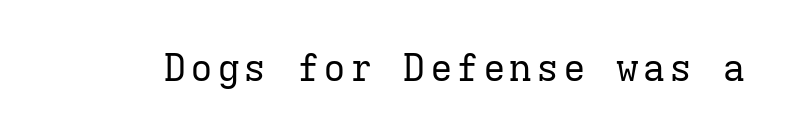
The image shows 38 px regular-weight serif type, upright, monospaced; set not underlined; low stroke contrast and a medium x-height.
